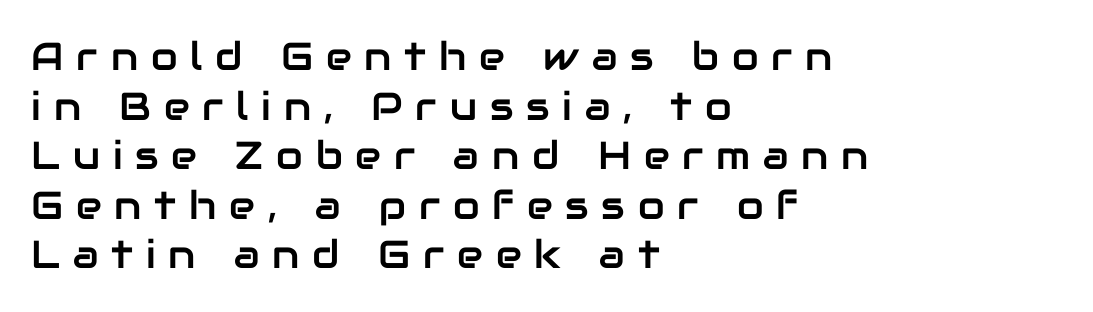
{"serif": "no", "italic": "no", "width": "normal", "stroke_contrast": "low", "x_height": "medium", "monospaced": "no", "underline": "no", "align": "left", "line_spacing": "normal", "line_spacing_ratio": 1.27, "letter_spacing": "wide", "letter_spacing_em": 0.33, "glyph_px": 39}
